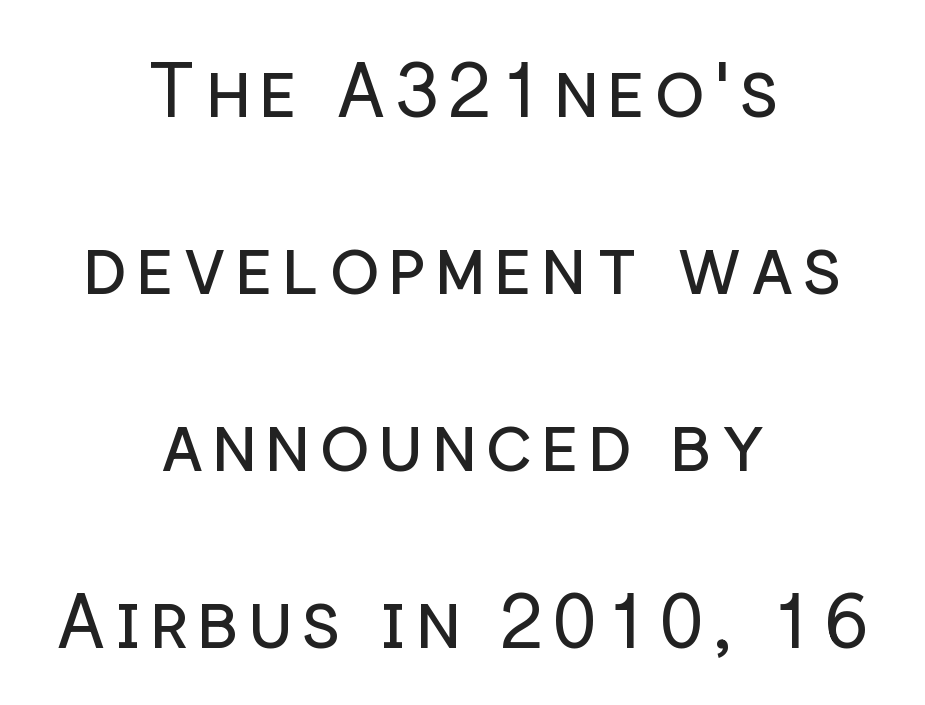
{"serif": "no", "italic": "no", "bold": "no", "weight": "regular", "width": "normal", "stroke_contrast": "low", "x_height": "medium", "monospaced": "no", "underline": "no", "align": "center", "line_spacing": "loose", "line_spacing_ratio": 2.36, "glyph_px": 75}
